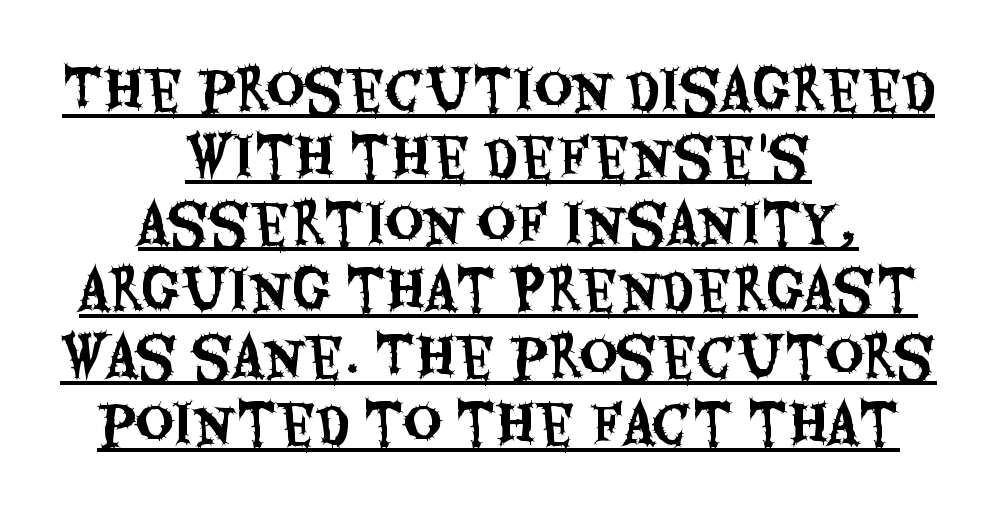
The image shows 53 px condensed sans-serif type, upright; set centered, normal line spacing (1.26x), normal letter spacing, underlined; medium stroke contrast and a large x-height.
